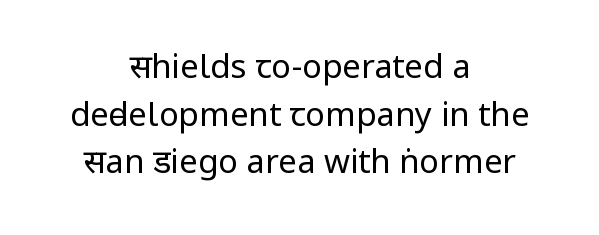
{"serif": "no", "italic": "no", "bold": "no", "weight": "regular", "width": "condensed", "stroke_contrast": "low", "underline": "no", "align": "center", "line_spacing": "normal", "line_spacing_ratio": 1.44, "letter_spacing": "normal", "letter_spacing_em": 0.0, "glyph_px": 33}
